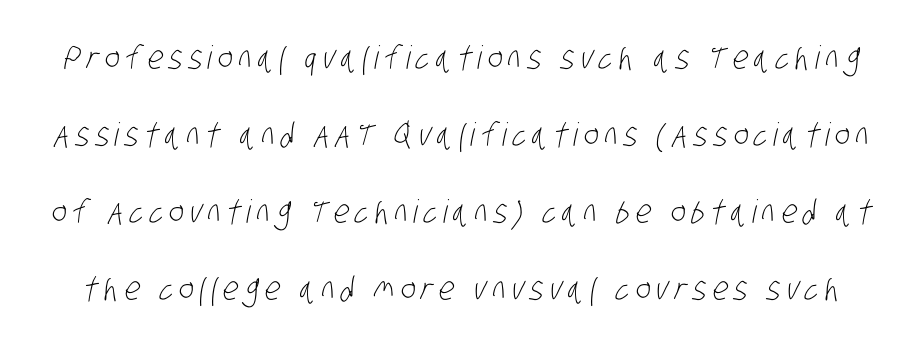
{"serif": "no", "bold": "no", "weight": "light", "width": "condensed", "stroke_contrast": "low", "x_height": "large", "monospaced": "no", "underline": "no", "line_spacing": "loose", "line_spacing_ratio": 2.41, "glyph_px": 32}
